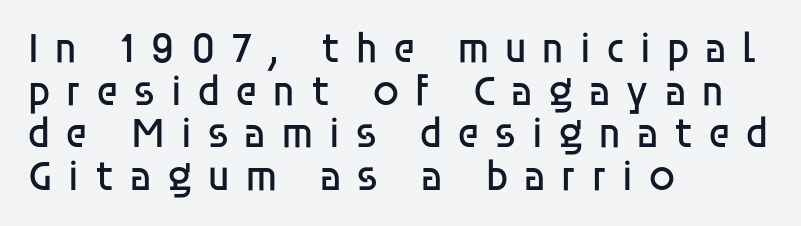
{"serif": "no", "italic": "no", "bold": "no", "weight": "regular", "width": "normal", "stroke_contrast": "low", "x_height": "large", "monospaced": "no", "underline": "no", "align": "left", "line_spacing": "tight", "line_spacing_ratio": 0.99, "letter_spacing": "wide", "letter_spacing_em": 0.33, "glyph_px": 43}
